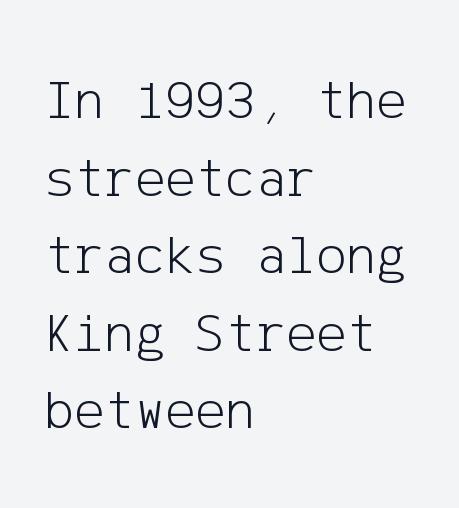
The image shows 57 px light sans-serif type, upright; set left-aligned, normal line spacing (1.36x), normal letter spacing, not underlined; low stroke contrast and a medium x-height.
